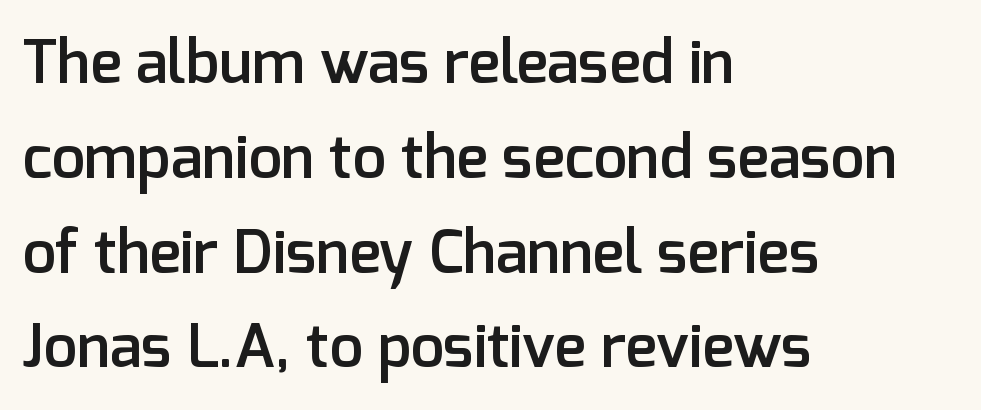
The passage shown stacks its lines at a standard gap. The designer went with a sans here, leaving each stem footless. The typesetting leans somewhat heavy: a semibold. The passage shown has conventional tracking throughout.
